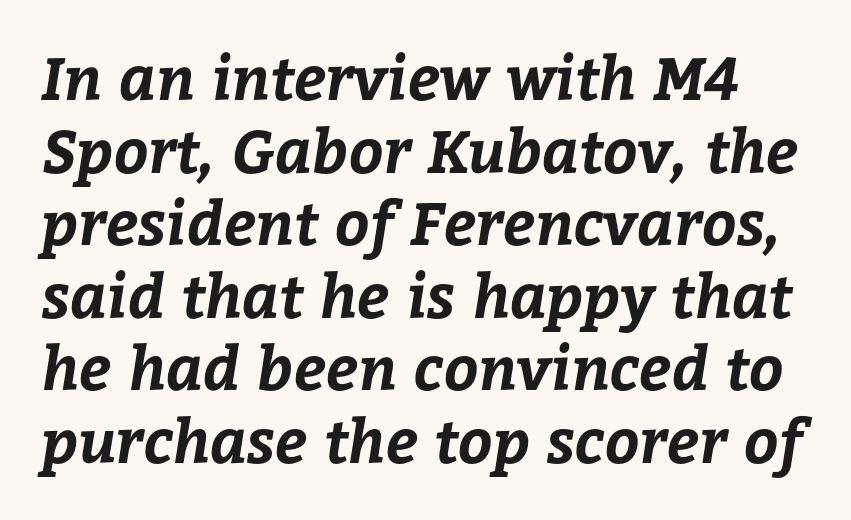
The image shows 60 px bold type; set line spacing 1.21x, normal letter spacing, not underlined; low stroke contrast and a medium x-height.
